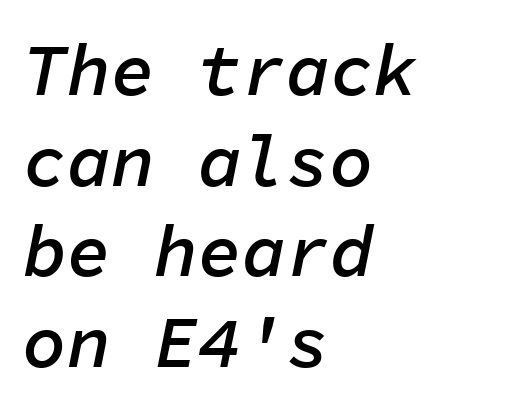
The image shows 73 px semibold type, italic (leaning right), monospaced; set left-aligned, line spacing 1.24x, normal letter spacing, not underlined; low stroke contrast and a medium x-height.
